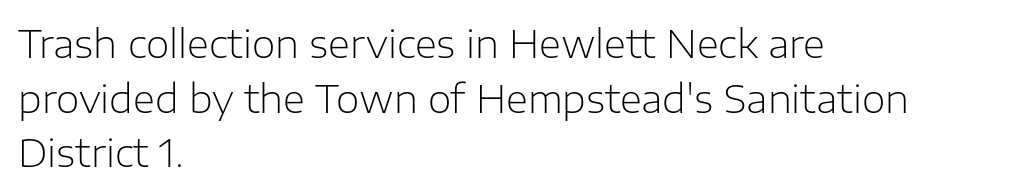
{"serif": "no", "italic": "no", "bold": "no", "weight": "light", "width": "normal", "stroke_contrast": "low", "x_height": "medium", "monospaced": "no", "underline": "no", "align": "left", "line_spacing": "normal", "line_spacing_ratio": 1.44, "letter_spacing": "normal", "letter_spacing_em": 0.0, "glyph_px": 38}
